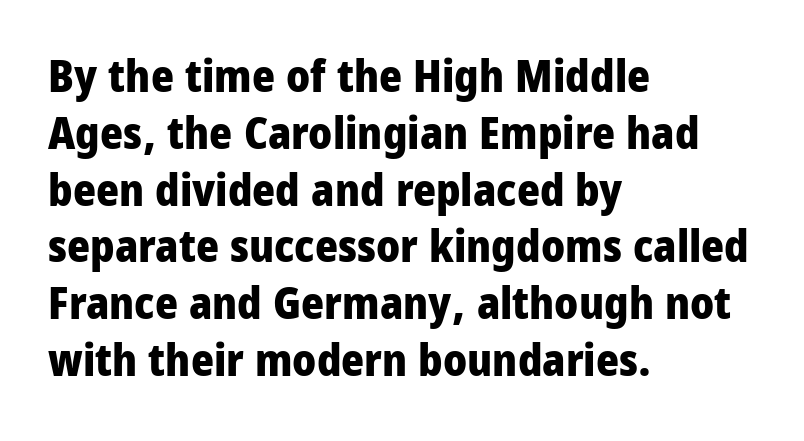
Q: Is the text bold? A: Yes.
Q: Is the text italic (slanted)? A: No, it is upright.
Q: Is the typeface a serif or a sans-serif typeface? A: Sans-serif.
Q: Is the text underlined? A: No.
Q: How is the paragraph aligned? A: Left-aligned.
Q: Is the spacing between letters normal or unusually wide? A: Normal.
Q: Is the spacing between lines tight, normal or loose? A: Normal.
Q: Width (condensed, normal, or wide)? A: Condensed.
Q: Stroke contrast? A: Low.
Q: x-height? A: Large.
Q: Monospaced? A: No.
